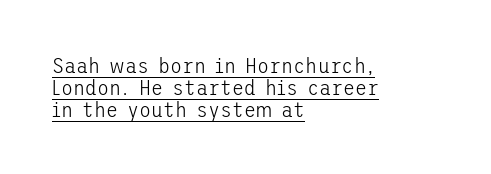
The image shows 22 px text type, upright; set left-aligned, tight line spacing (1.0x), normal letter spacing, underlined.
